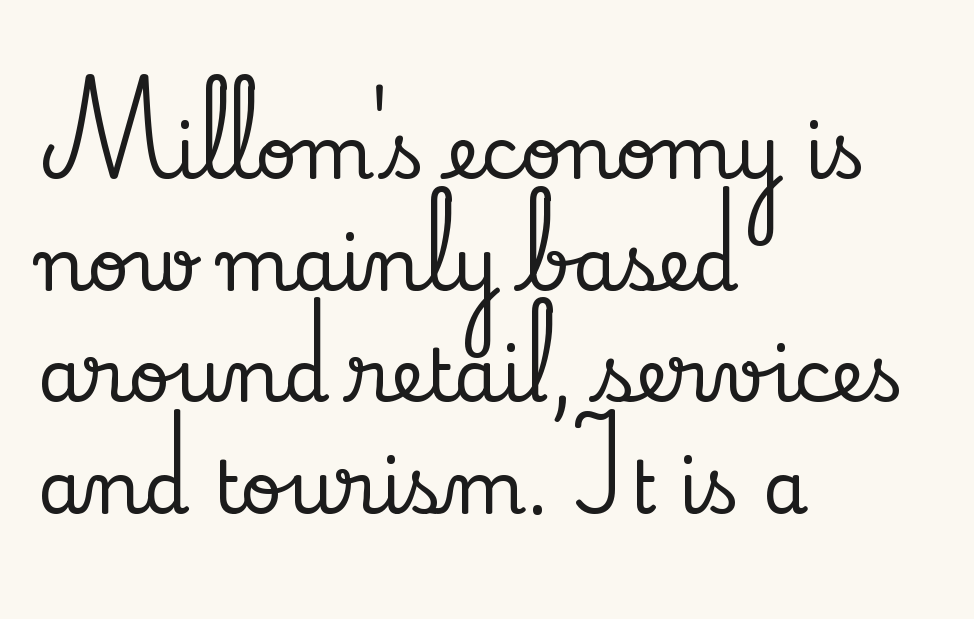
Q: Is the text italic (slanted)? A: No, it is upright.
Q: Is the typeface a serif or a sans-serif typeface? A: Serif.
Q: Is the text underlined? A: No.
Q: How is the paragraph aligned? A: Left-aligned.
Q: Is the spacing between letters normal or unusually wide? A: Normal.
Q: Is the spacing between lines tight, normal or loose? A: Normal.
Q: Width (condensed, normal, or wide)? A: Normal.
Q: Stroke contrast? A: Low.
Q: x-height? A: Small.
Q: Monospaced? A: No.
